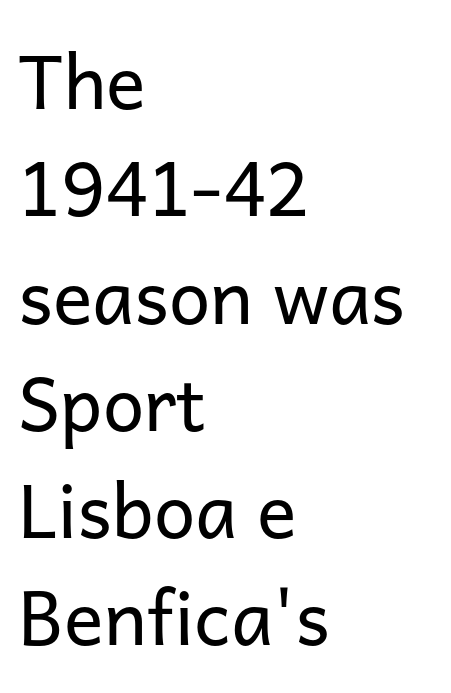
Q: Is the text bold? A: No.
Q: Is the text italic (slanted)? A: No, it is upright.
Q: Is the typeface a serif or a sans-serif typeface? A: Sans-serif.
Q: Is the text underlined? A: No.
Q: How is the paragraph aligned? A: Left-aligned.
Q: Is the spacing between letters normal or unusually wide? A: Normal.
Q: Is the spacing between lines tight, normal or loose? A: Normal.
Q: Width (condensed, normal, or wide)? A: Normal.
Q: Stroke contrast? A: Low.
Q: x-height? A: Medium.
Q: Monospaced? A: No.
